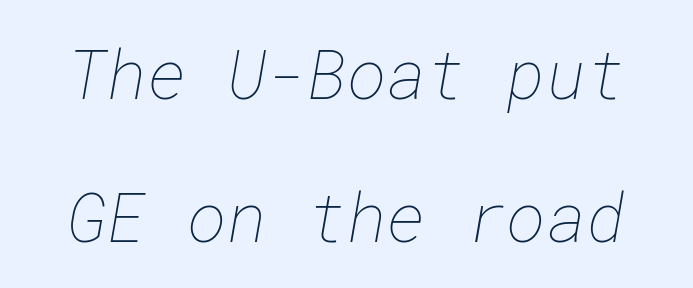
Only glyphs here, with clear space below each row. The horizontal fit of the characters is conventional and even. You could fit nearly another row in the gap between these rows. Weight: not bold — regular or lighter.
